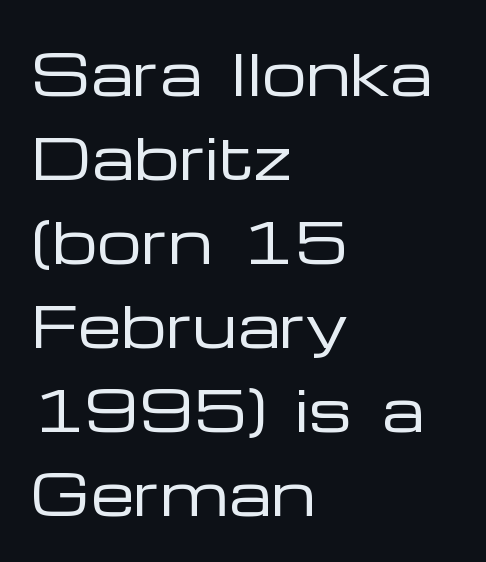
{"serif": "no", "italic": "no", "bold": "no", "weight": "regular", "width": "wide", "stroke_contrast": "low", "x_height": "medium", "monospaced": "no", "underline": "no", "align": "left", "line_spacing": "normal", "line_spacing_ratio": 1.5, "letter_spacing": "normal", "letter_spacing_em": 0.0, "glyph_px": 56}
